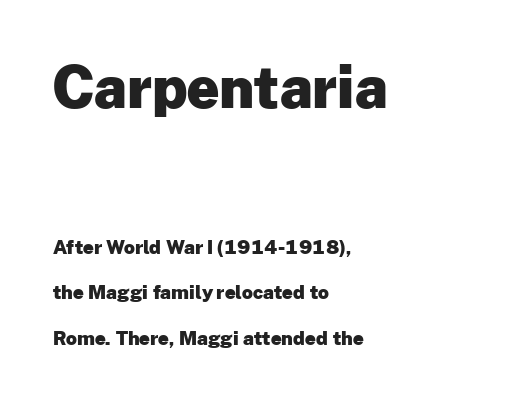
{"serif": "no", "italic": "no", "bold": "yes", "weight": "heavy", "width": "normal", "stroke_contrast": "low", "x_height": "medium", "monospaced": "no", "underline": "no", "align": "left", "line_spacing": "loose", "line_spacing_ratio": 2.39, "letter_spacing": "normal", "letter_spacing_em": 0.0, "larger_block": "first", "size_ratio": 3.0, "glyph_px": 57}
